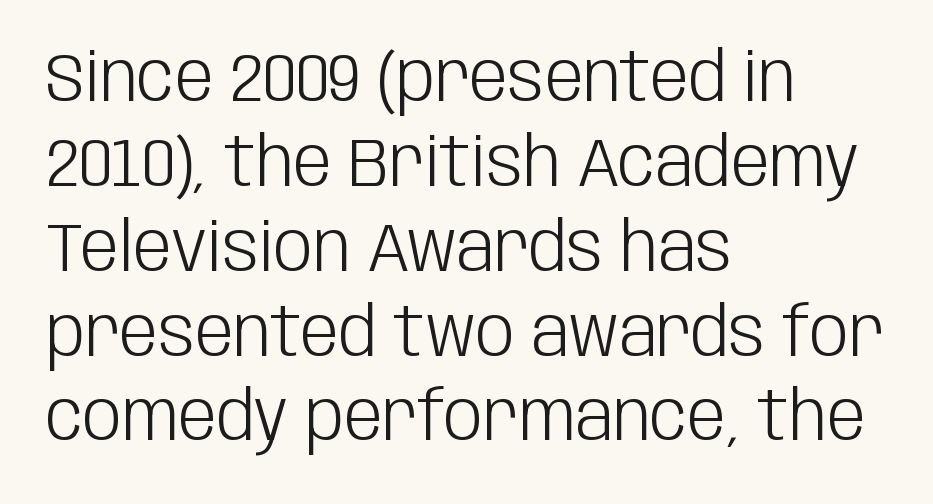
The image shows 69 px light, condensed sans-serif type, upright; set left-aligned, line spacing 1.23x, normal letter spacing, not underlined; low stroke contrast and a large x-height.
